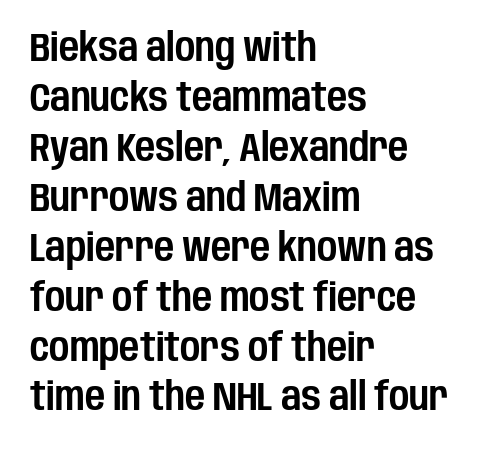
Q: Is the text italic (slanted)? A: No, it is upright.
Q: Is the typeface a serif or a sans-serif typeface? A: Sans-serif.
Q: Is the text underlined? A: No.
Q: How is the paragraph aligned? A: Left-aligned.
Q: Is the spacing between letters normal or unusually wide? A: Normal.
Q: Is the spacing between lines tight, normal or loose? A: Normal.
Q: Width (condensed, normal, or wide)? A: Condensed.
Q: Stroke contrast? A: Low.
Q: x-height? A: Large.
Q: Monospaced? A: No.
